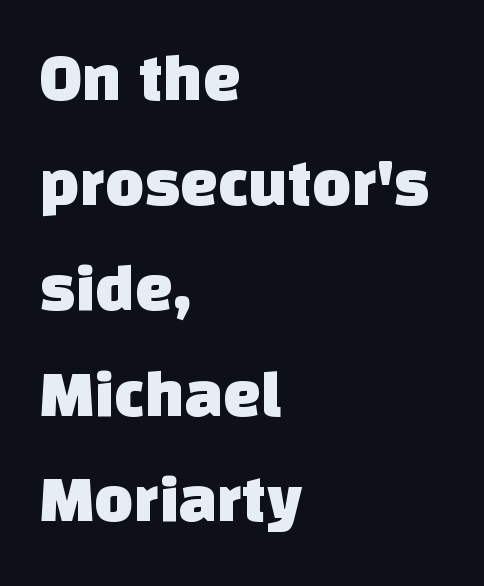
{"serif": "no", "width": "normal", "stroke_contrast": "low", "x_height": "large", "monospaced": "no", "underline": "no", "align": "left", "line_spacing": "normal", "line_spacing_ratio": 1.57, "letter_spacing": "normal", "letter_spacing_em": 0.0, "glyph_px": 67}
